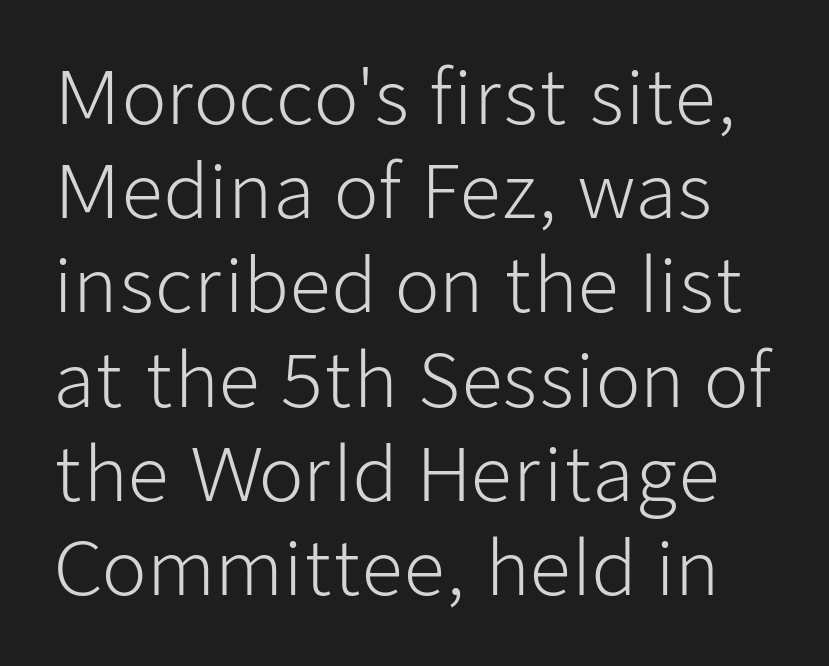
The image shows 73 px light sans-serif type, upright; set normal line spacing (1.29x), normal letter spacing, not underlined; low stroke contrast and a medium x-height.
